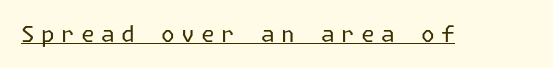
The image shows 22 px text type, upright; set unusually wide letter spacing (+0.29 em), underlined.
